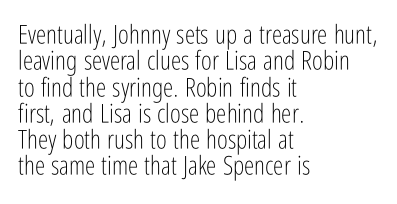
The image shows 26 px text type, upright; set left-aligned, tight line spacing (1.01x), normal letter spacing, not underlined.
